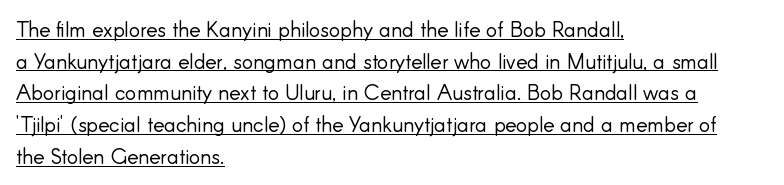
The weight tops out at a normal text grade. Which margin do the lines hug? The left one — the right edge is uneven. Looks like someone drew a line under every word here. This sample uses plain, unmodified letter spacing. This is roman type, the default non-slanted kind.
